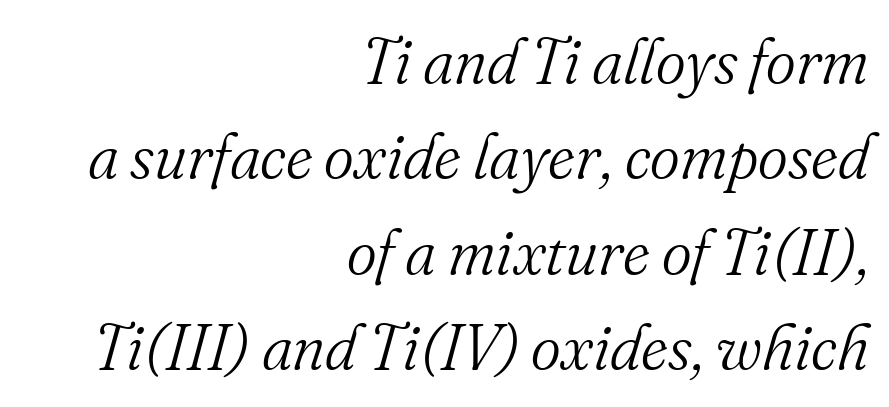
This sample is right-justified, so line beginnings fall wherever the words allow. Nobody drew a line under any word here. Is the type heavy? It reads as light-to-regular instead. To sum up the face: it has serifs. The passage shown has conventional tracking throughout. The letters advance in unequal steps, a hallmark of proportional type.
